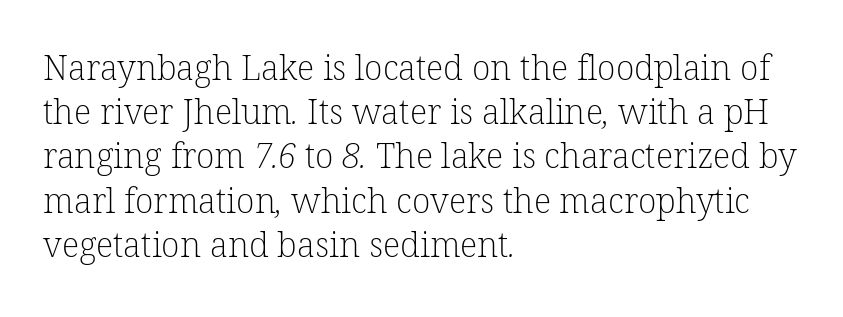
{"serif": "yes", "bold": "no", "weight": "light", "width": "normal", "stroke_contrast": "low", "x_height": "medium", "monospaced": "no", "underline": "no", "align": "left", "line_spacing": "normal", "line_spacing_ratio": 1.3, "letter_spacing": "normal", "letter_spacing_em": 0.0, "glyph_px": 34}
